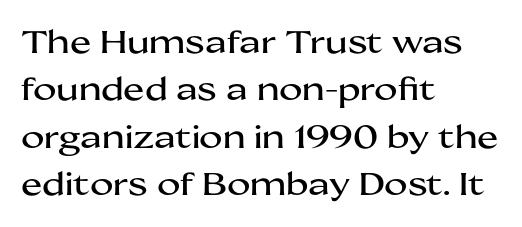
{"italic": "no", "width": "wide", "stroke_contrast": "medium", "x_height": "medium", "monospaced": "no", "underline": "no", "align": "left", "line_spacing": "normal", "line_spacing_ratio": 1.48, "letter_spacing": "normal", "letter_spacing_em": 0.0, "glyph_px": 32}
